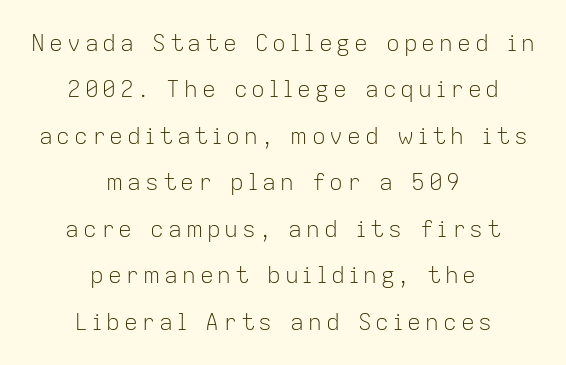
Q: Is the text bold? A: No.
Q: Is the text italic (slanted)? A: No, it is upright.
Q: Is the text underlined? A: No.
Q: How is the paragraph aligned? A: Centered.
Q: Is the spacing between lines tight, normal or loose? A: Loose.
